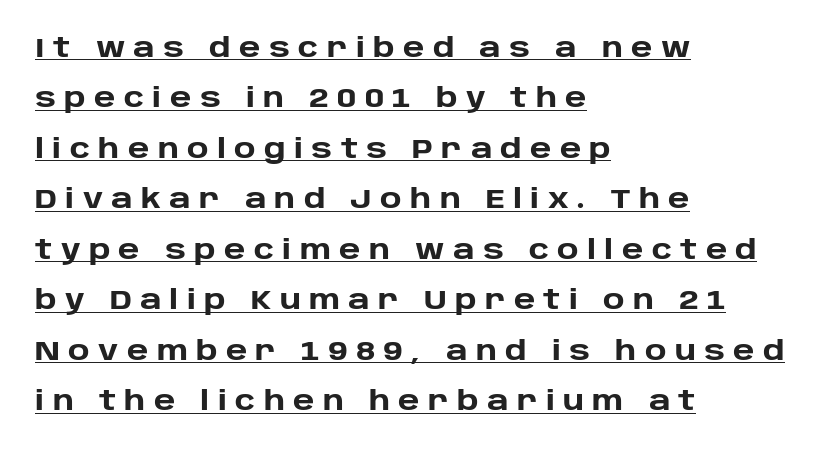
The image shows 27 px bold type, upright; set left-aligned, line spacing 1.87x, unusually wide letter spacing (+0.31 em), underlined.
